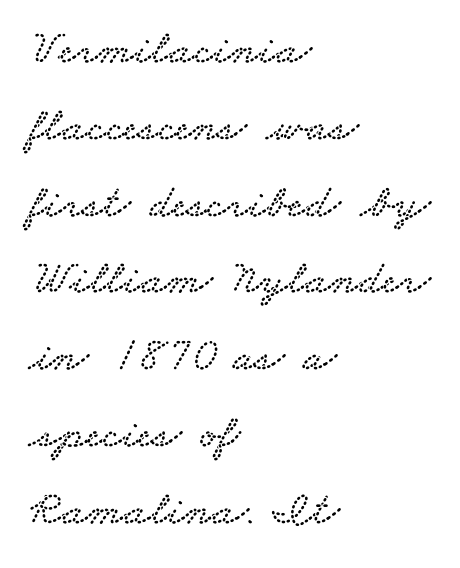
The tracking reads as untouched default to a designer's eye. Each letter's strokes conclude with small projecting serifs. The space directly below the letters is spotless. You could not count columns in this text — the font is proportionally spaced.
